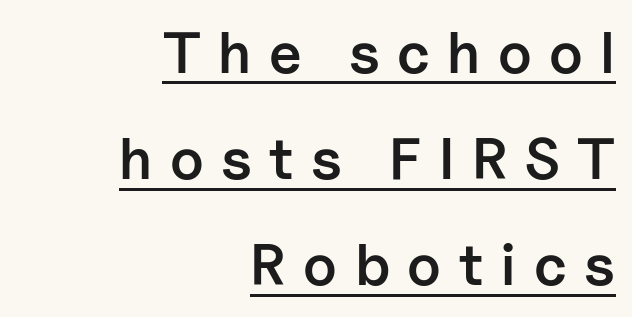
The image shows 58 px semibold sans-serif type, upright; set right-aligned, line spacing 1.83x, unusually wide letter spacing (+0.3 em), underlined; low stroke contrast and a medium x-height.
